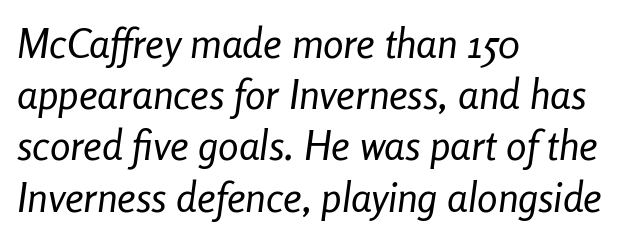
The image shows 41 px regular-weight, condensed type, italic (leaning right); set left-aligned, normal line spacing (1.25x), normal letter spacing, not underlined; low stroke contrast and a medium x-height.
